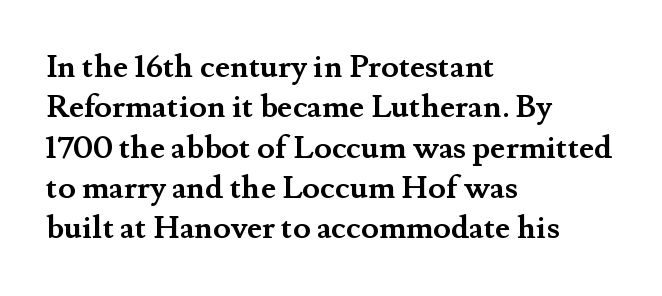
Note: serifs present on the glyphs. These lines stack with their left ends in a neat column. The words here are not underlined. Set as a true bold cut, around the 700 mark.
